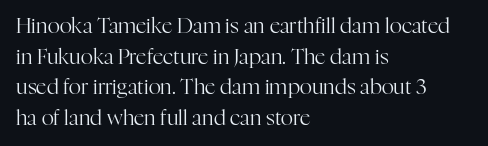
Q: Is the text bold? A: No.
Q: Is the text italic (slanted)? A: No, it is upright.
Q: Is the text underlined? A: No.
Q: How is the paragraph aligned? A: Left-aligned.
Q: Is the spacing between letters normal or unusually wide? A: Normal.
Q: Is the spacing between lines tight, normal or loose? A: Normal.
